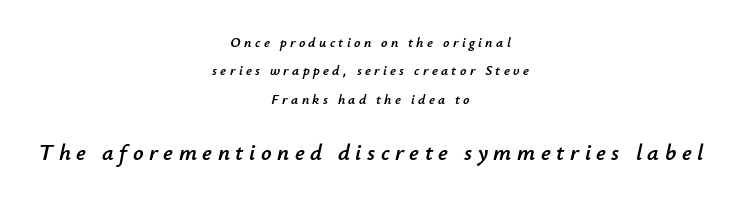
Clear beneath every line of the passage. Someone cranked the tracking dial way up on this one. The block of text is sparse from top to bottom, with ample space between rows. Between these two stacked blocks, the lower one wins on size.
